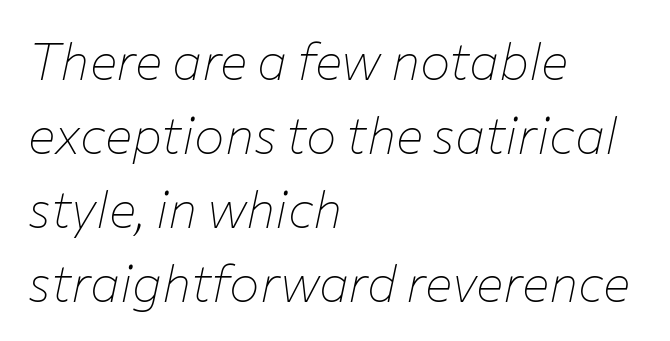
{"italic": "yes", "lean": "right", "slant_degrees": 12, "bold": "no", "weight": "thin", "width": "normal", "stroke_contrast": "low", "x_height": "medium", "monospaced": "no", "underline": "no", "align": "left", "line_spacing": "normal", "line_spacing_ratio": 1.45, "letter_spacing": "normal", "letter_spacing_em": 0.0, "glyph_px": 51}
